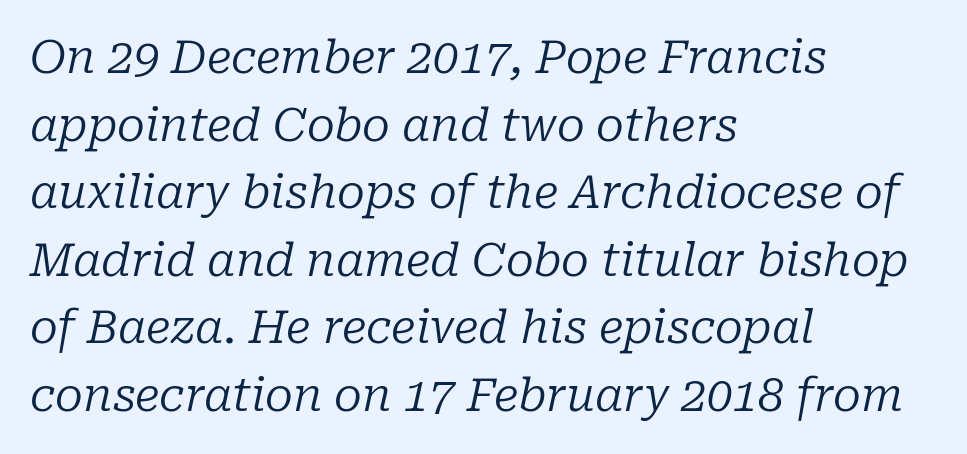
{"serif": "yes", "italic": "yes", "lean": "right", "slant_degrees": 10, "bold": "no", "weight": "regular", "width": "normal", "stroke_contrast": "low", "x_height": "medium", "monospaced": "no", "underline": "no", "align": "left", "line_spacing": "normal", "line_spacing_ratio": 1.47, "letter_spacing": "normal", "letter_spacing_em": 0.0, "glyph_px": 46}
